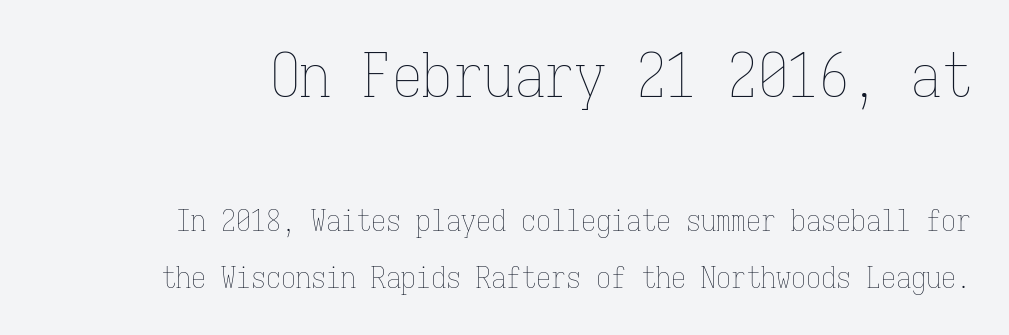
{"italic": "no", "bold": "no", "weight": "thin", "width": "condensed", "stroke_contrast": "low", "x_height": "medium", "monospaced": "yes", "underline": "no", "line_spacing_ratio": 1.89, "letter_spacing": "normal", "letter_spacing_em": 0.0, "larger_block": "first", "size_ratio": 2.03, "glyph_px": 61}
